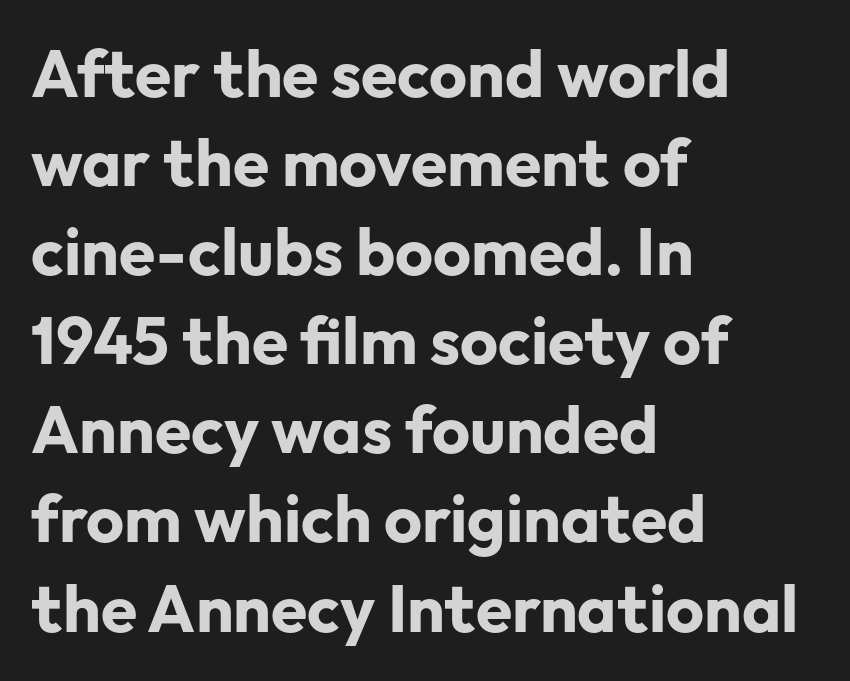
{"serif": "no", "italic": "no", "bold": "yes", "weight": "bold", "width": "normal", "stroke_contrast": "low", "x_height": "medium", "monospaced": "no", "underline": "no", "align": "left", "line_spacing": "normal", "line_spacing_ratio": 1.35, "letter_spacing": "normal", "letter_spacing_em": 0.0, "glyph_px": 66}
